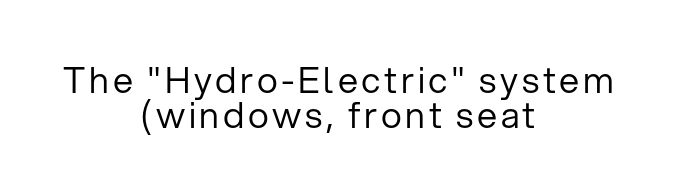
The image shows 36 px regular-weight sans-serif type, upright; set centered, tight line spacing (0.97x), not underlined; low stroke contrast and a medium x-height.
